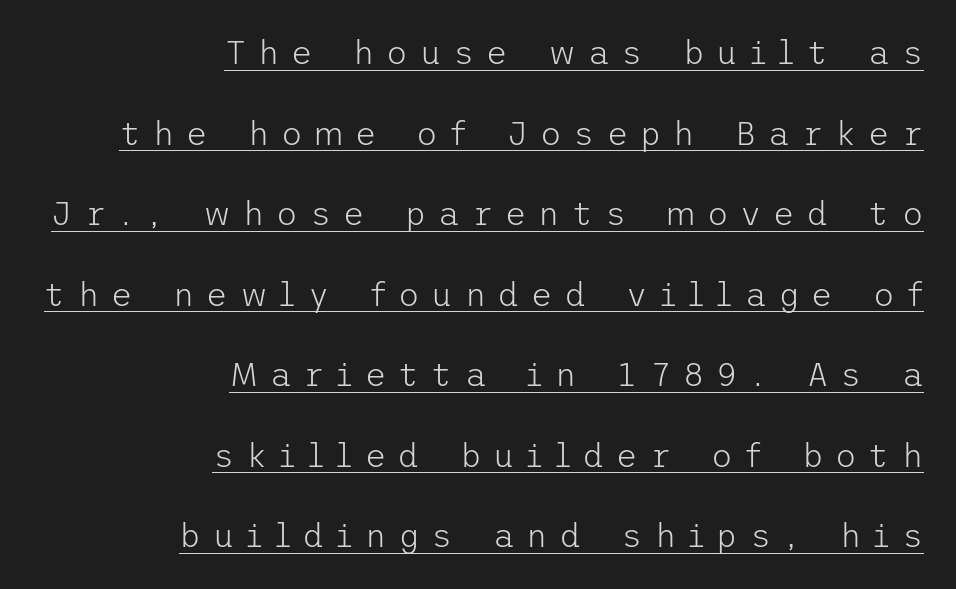
Q: Is the text bold? A: No.
Q: Is the text italic (slanted)? A: No, it is upright.
Q: Is the typeface a serif or a sans-serif typeface? A: Sans-serif.
Q: Is the text underlined? A: Yes.
Q: How is the paragraph aligned? A: Right-aligned.
Q: Is the spacing between letters normal or unusually wide? A: Unusually wide.
Q: Is the spacing between lines tight, normal or loose? A: Loose.
Q: Width (condensed, normal, or wide)? A: Normal.
Q: Stroke contrast? A: Low.
Q: x-height? A: Medium.
